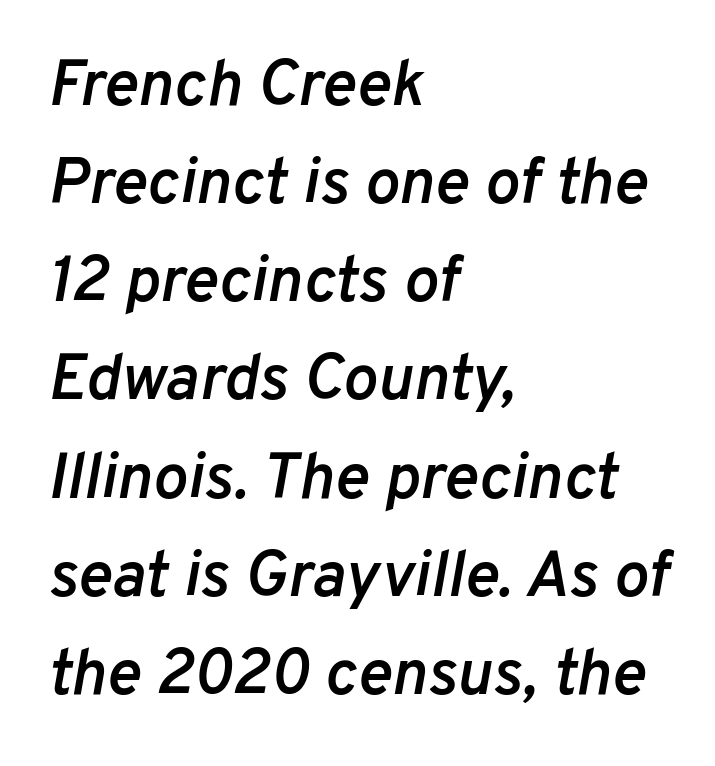
Q: Is the text bold? A: Semi-bold.
Q: Is the text italic (slanted)? A: Yes, it leans right by about 10 degrees.
Q: Is the text underlined? A: No.
Q: How is the paragraph aligned? A: Left-aligned.
Q: Is the spacing between letters normal or unusually wide? A: Normal.
Q: Is the spacing between lines tight, normal or loose? A: Normal.
Q: Width (condensed, normal, or wide)? A: Normal.
Q: Stroke contrast? A: Low.
Q: x-height? A: Medium.
Q: Monospaced? A: No.
